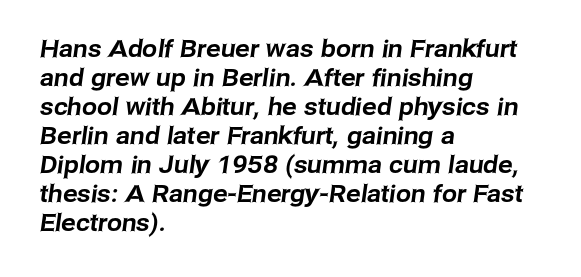
Q: Is the text underlined? A: No.
Q: How is the paragraph aligned? A: Left-aligned.
Q: Is the spacing between letters normal or unusually wide? A: Normal.
